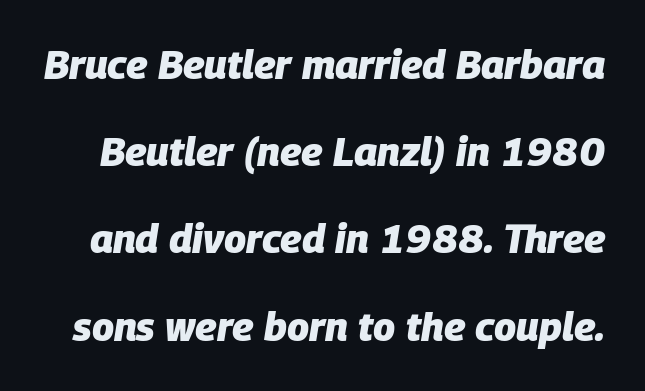
Q: Is the text bold? A: Yes.
Q: Is the text italic (slanted)? A: Yes, it leans right by about 9 degrees.
Q: Is the text underlined? A: No.
Q: Is the spacing between letters normal or unusually wide? A: Normal.
Q: Is the spacing between lines tight, normal or loose? A: Loose.
Q: Width (condensed, normal, or wide)? A: Normal.
Q: Stroke contrast? A: Low.
Q: x-height? A: Large.
Q: Monospaced? A: No.
